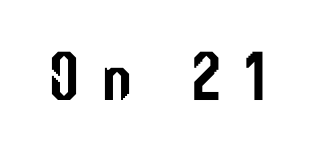
The image shows 69 px condensed sans-serif type, upright; set unusually wide letter spacing (+0.3 em), not underlined; low stroke contrast and a medium x-height.
